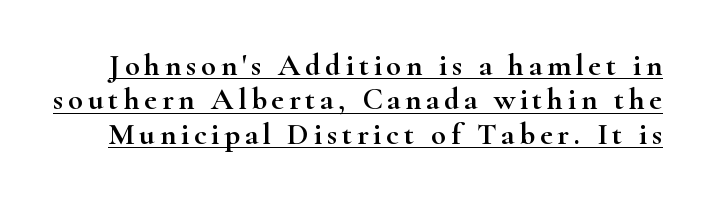
Q: Is the text italic (slanted)? A: No, it is upright.
Q: Is the typeface a serif or a sans-serif typeface? A: Serif.
Q: Is the text underlined? A: Yes.
Q: Is the spacing between lines tight, normal or loose? A: Tight.
Q: Width (condensed, normal, or wide)? A: Wide.
Q: Stroke contrast? A: High.
Q: x-height? A: Small.
Q: Monospaced? A: No.
